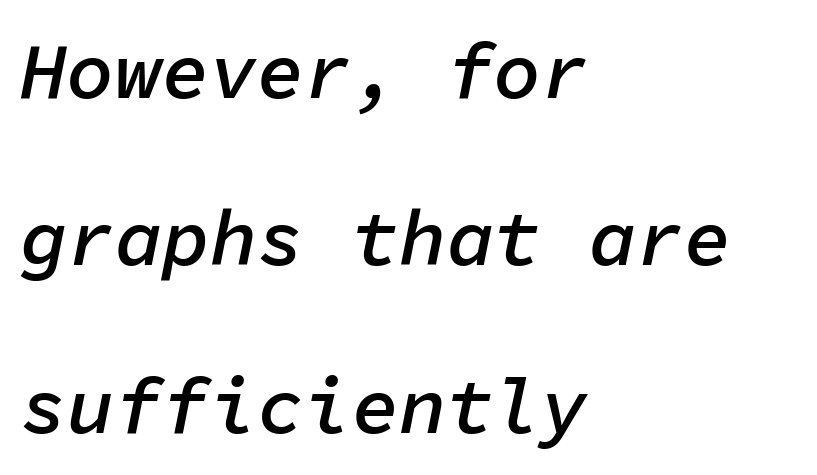
{"italic": "yes", "lean": "right", "slant_degrees": 11, "bold": "semi", "weight": "semibold", "width": "normal", "stroke_contrast": "low", "x_height": "medium", "monospaced": "yes", "underline": "no", "align": "left", "line_spacing": "loose", "line_spacing_ratio": 2.12, "letter_spacing": "normal", "letter_spacing_em": 0.0, "glyph_px": 79}
